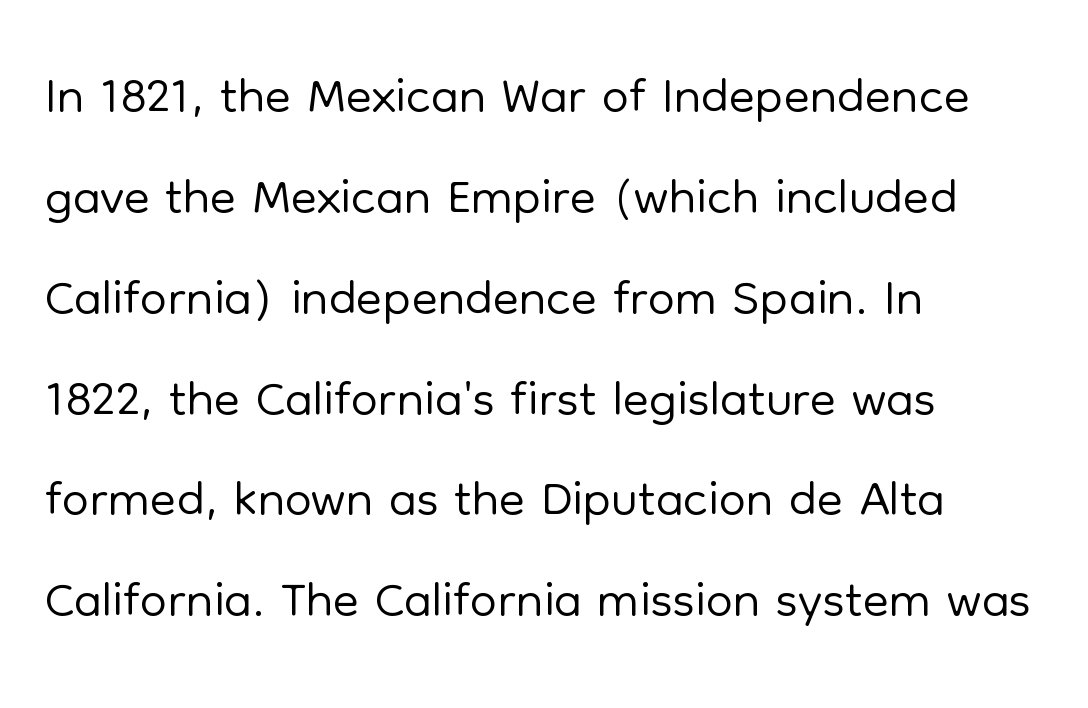
The image shows 77 px light sans-serif type, upright; set left-aligned, normal line spacing (1.31x), normal letter spacing, not underlined; low stroke contrast and a medium x-height.
